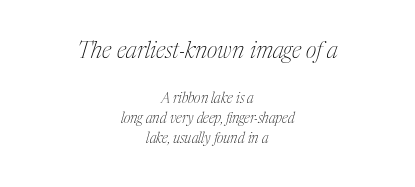
Q: Is the text bold? A: No.
Q: Is the text italic (slanted)? A: Yes, it leans right by about 17 degrees.
Q: Is the text underlined? A: No.
Q: How is the paragraph aligned? A: Centered.
Q: Is the spacing between letters normal or unusually wide? A: Normal.
Q: Is the spacing between lines tight, normal or loose? A: Normal.
Q: Which block of text is set in a larger size, the first (top) or the second (bottom)? A: The first (top) one.
